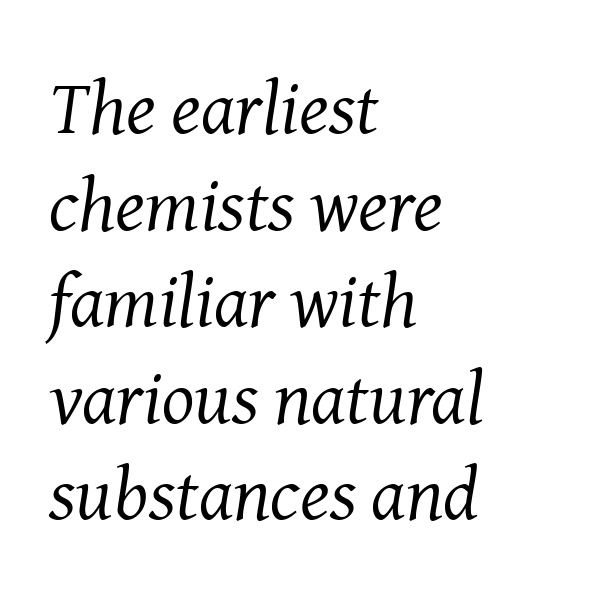
Q: Is the text bold? A: No.
Q: Is the text italic (slanted)? A: Yes, it leans right by about 8 degrees.
Q: Is the typeface a serif or a sans-serif typeface? A: Serif.
Q: Is the text underlined? A: No.
Q: How is the paragraph aligned? A: Left-aligned.
Q: Is the spacing between letters normal or unusually wide? A: Normal.
Q: Is the spacing between lines tight, normal or loose? A: Normal.
Q: Width (condensed, normal, or wide)? A: Normal.
Q: Stroke contrast? A: Medium.
Q: x-height? A: Medium.
Q: Monospaced? A: No.
